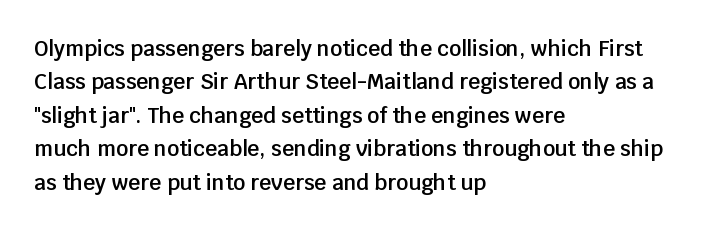
Q: Is the text bold? A: Semi-bold.
Q: Is the text italic (slanted)? A: No, it is upright.
Q: Is the text underlined? A: No.
Q: How is the paragraph aligned? A: Left-aligned.
Q: Is the spacing between letters normal or unusually wide? A: Normal.
Q: Is the spacing between lines tight, normal or loose? A: Normal.
